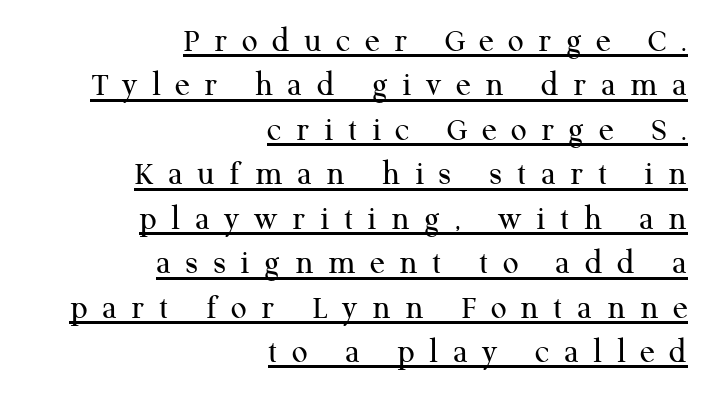
{"serif": "yes", "italic": "no", "bold": "no", "weight": "regular", "width": "normal", "stroke_contrast": "medium", "x_height": "medium", "monospaced": "no", "underline": "yes", "align": "right", "line_spacing": "normal", "line_spacing_ratio": 1.27, "letter_spacing": "wide", "letter_spacing_em": 0.41, "glyph_px": 35}
